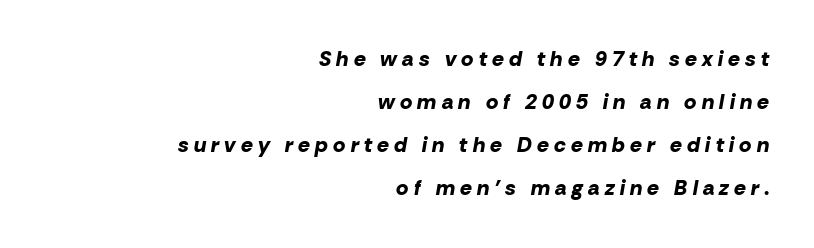
Q: Is the text bold? A: Yes.
Q: Is the text italic (slanted)? A: Yes, it leans right by about 10 degrees.
Q: Is the text underlined? A: No.
Q: How is the paragraph aligned? A: Right-aligned.
Q: Is the spacing between letters normal or unusually wide? A: Unusually wide.
Q: Is the spacing between lines tight, normal or loose? A: Loose.
